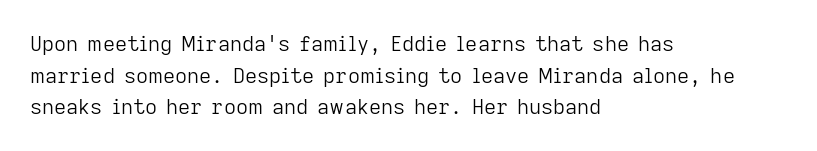
{"italic": "no", "bold": "no", "underline": "no", "align": "left", "line_spacing": "normal", "line_spacing_ratio": 1.51, "letter_spacing": "normal", "letter_spacing_em": 0.0, "glyph_px": 21}
